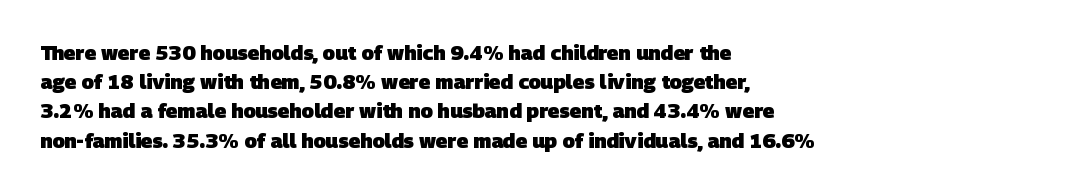
The image shows 20 px bold type; set left-aligned, normal line spacing (1.46x), normal letter spacing, not underlined.
